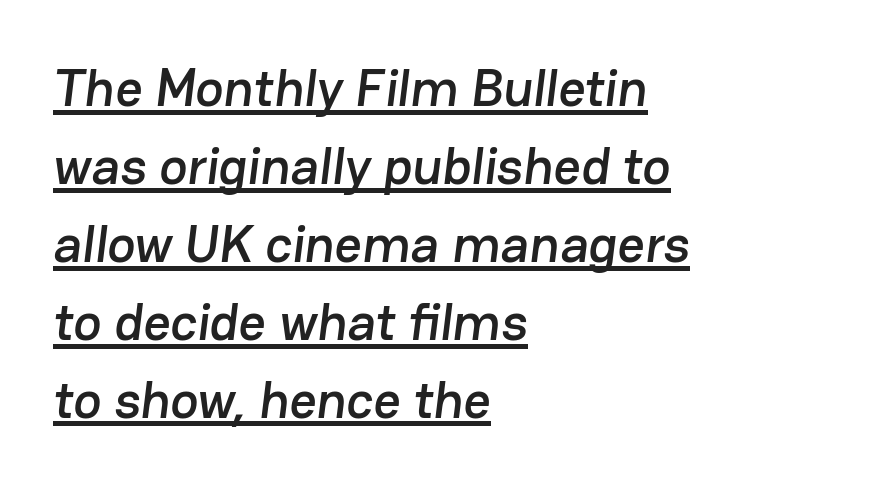
You can tell from the bare stems that sans-serif type was used. The line-height multiplier appears to be the usual default. No extra tracking has been applied to these lines. Underline: present.
